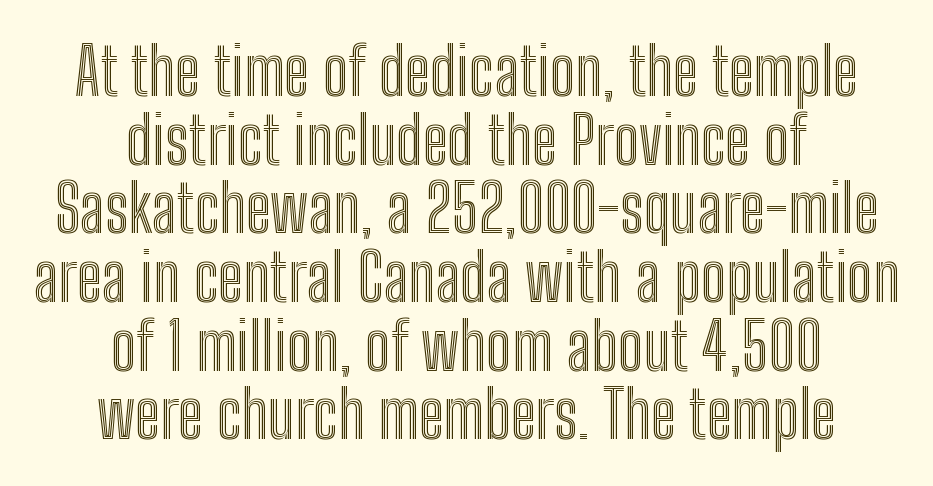
The image shows 66 px condensed type, upright; set centered, tight line spacing (1.04x), normal letter spacing, not underlined; a medium x-height.
